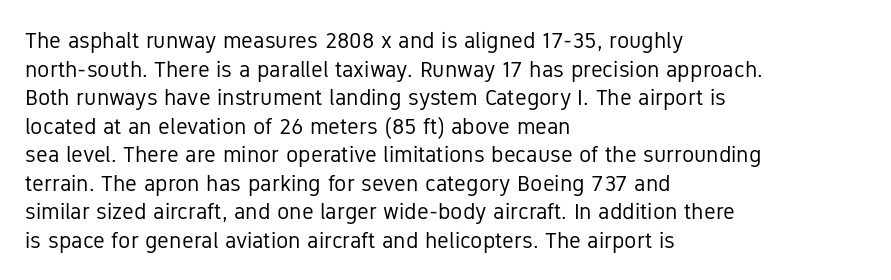
Q: Is the text bold? A: No.
Q: Is the text italic (slanted)? A: No, it is upright.
Q: Is the text underlined? A: No.
Q: How is the paragraph aligned? A: Left-aligned.
Q: Is the spacing between letters normal or unusually wide? A: Normal.
